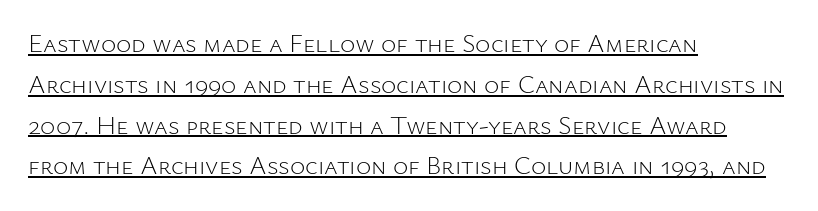
Q: Is the text bold? A: No.
Q: Is the text italic (slanted)? A: No, it is upright.
Q: Is the text underlined? A: Yes.
Q: How is the paragraph aligned? A: Left-aligned.
Q: Is the spacing between letters normal or unusually wide? A: Normal.
Q: Is the spacing between lines tight, normal or loose? A: Normal.
